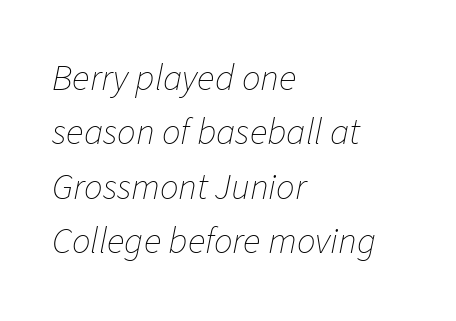
Glance below the letters and you will spot only blank space. Stems and bowls with no extra thickness — not bold. Letter spacing: default. You could not count columns in this text — the font is proportionally spaced. The space between consecutive lines is moderate.
